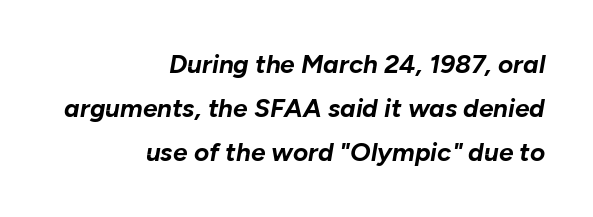
{"italic": "yes", "lean": "right", "slant_degrees": 10, "bold": "yes", "underline": "no", "align": "right", "line_spacing": "normal", "line_spacing_ratio": 1.7, "letter_spacing": "normal", "letter_spacing_em": 0.0, "glyph_px": 26}
